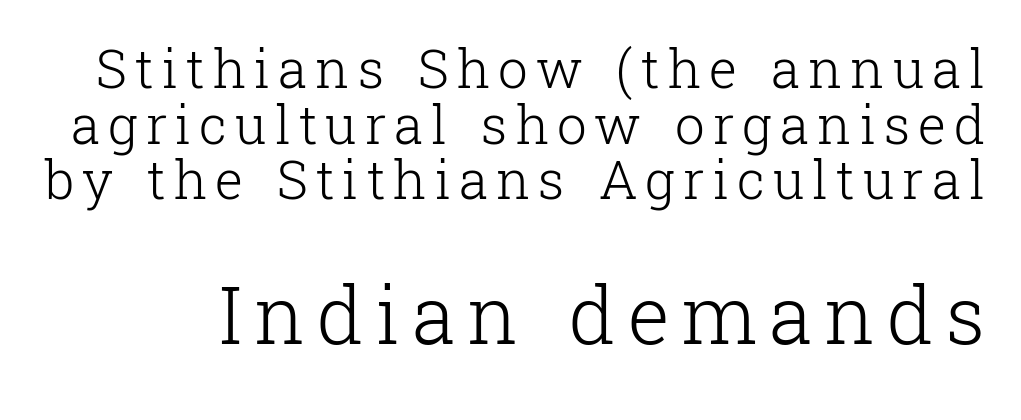
{"serif": "yes", "italic": "no", "bold": "no", "weight": "light", "width": "normal", "stroke_contrast": "low", "x_height": "medium", "monospaced": "no", "underline": "no", "line_spacing": "tight", "line_spacing_ratio": 1.05, "larger_block": "second", "size_ratio": 1.49, "glyph_px": 79}
